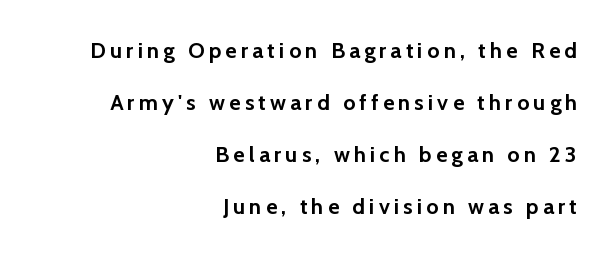
{"italic": "no", "bold": "yes", "underline": "no", "align": "right", "line_spacing": "loose", "line_spacing_ratio": 2.37, "glyph_px": 22}
